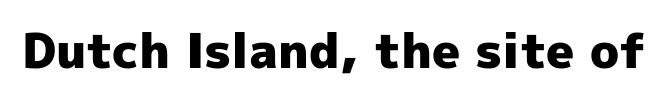
Q: Is the text bold? A: Yes.
Q: Is the text italic (slanted)? A: No, it is upright.
Q: Is the typeface a serif or a sans-serif typeface? A: Sans-serif.
Q: Is the text underlined? A: No.
Q: Is the spacing between letters normal or unusually wide? A: Normal.
Q: Width (condensed, normal, or wide)? A: Normal.
Q: x-height? A: Medium.
Q: Monospaced? A: No.
